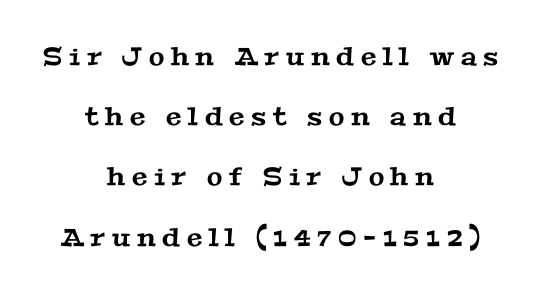
Q: Is the text underlined? A: No.
Q: How is the paragraph aligned? A: Centered.
Q: Is the spacing between letters normal or unusually wide? A: Unusually wide.
Q: Is the spacing between lines tight, normal or loose? A: Loose.
